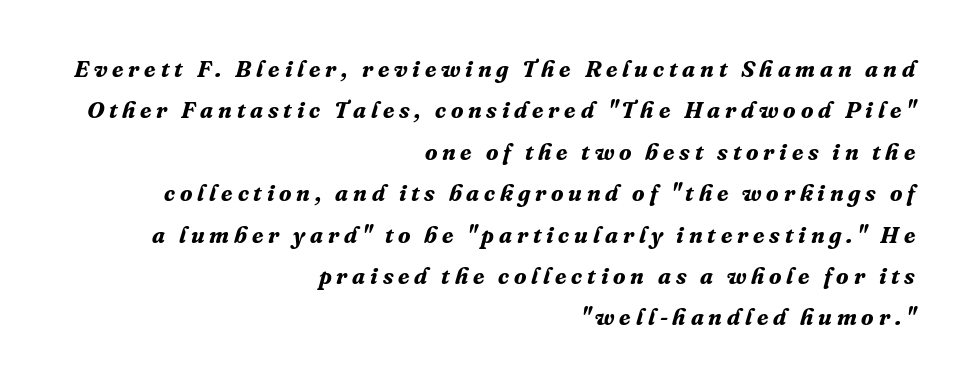
{"italic": "yes", "lean": "right", "slant_degrees": 16, "bold": "yes", "underline": "no", "align": "right", "line_spacing_ratio": 1.8, "letter_spacing": "wide", "letter_spacing_em": 0.21, "glyph_px": 23}
